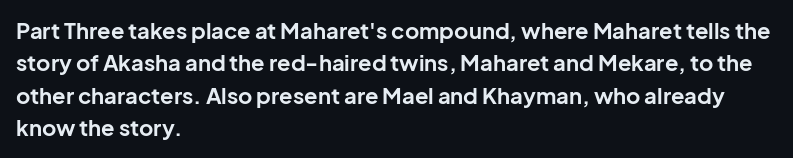
{"italic": "no", "bold": "yes", "underline": "no", "align": "left", "line_spacing": "normal", "line_spacing_ratio": 1.47, "letter_spacing": "normal", "letter_spacing_em": 0.0, "glyph_px": 22}
